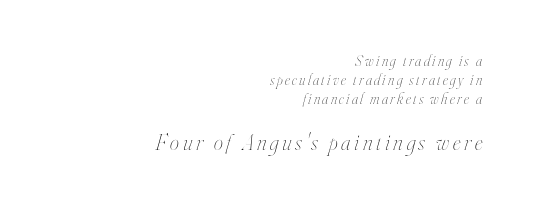
Q: Is the text bold? A: No.
Q: Is the text italic (slanted)? A: Yes, it leans right by about 16 degrees.
Q: Is the text underlined? A: No.
Q: How is the paragraph aligned? A: Right-aligned.
Q: Is the spacing between lines tight, normal or loose? A: Normal.
Q: Which block of text is set in a larger size, the first (top) or the second (bottom)? A: The second (bottom) one.
